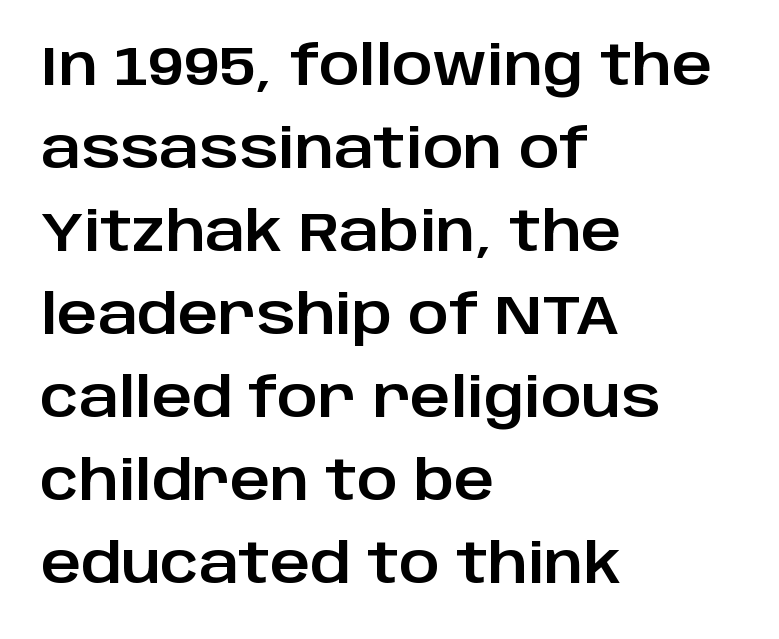
{"serif": "no", "italic": "no", "width": "normal", "stroke_contrast": "low", "x_height": "large", "monospaced": "no", "underline": "no", "align": "left", "line_spacing": "normal", "line_spacing_ratio": 1.51, "letter_spacing": "normal", "letter_spacing_em": 0.0, "glyph_px": 55}
